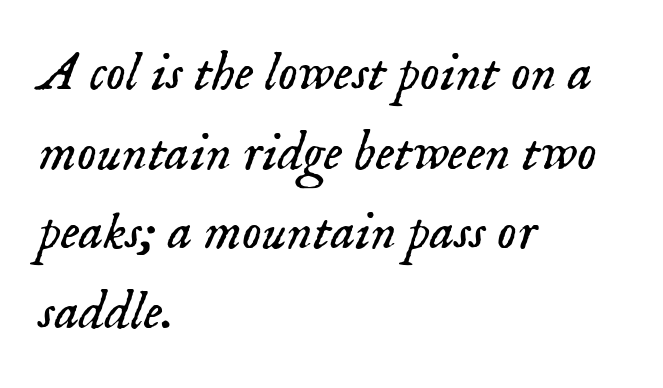
The image shows 55 px light serif type, italic (leaning right); set left-aligned, normal line spacing (1.45x), normal letter spacing, not underlined; low stroke contrast and a small x-height.
